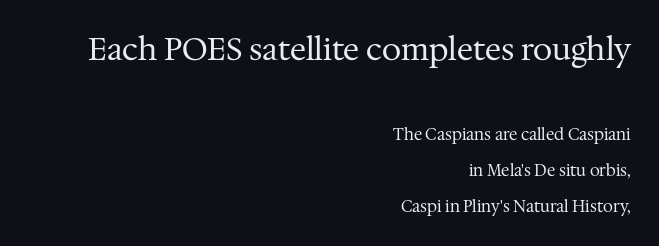
A typesetter would call this proportional, since set widths differ per character. Ascenders rise straight up at ninety degrees. Characters follow at the spacing the type designer built in. Does the bottom block carry the larger type? No, the top block does. The compositor pushed each line to the right boundary. A quiet, ordinary-to-light weight characterises the typeface.
